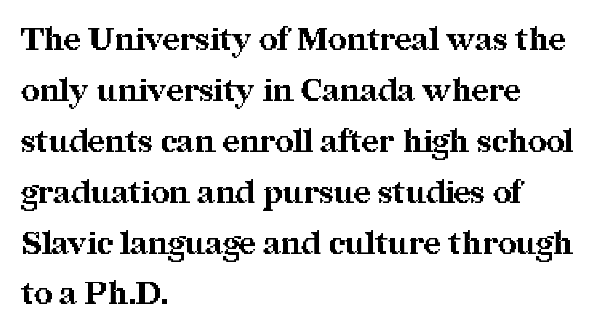
{"serif": "yes", "italic": "no", "bold": "yes", "weight": "bold", "width": "normal", "stroke_contrast": "medium", "x_height": "medium", "monospaced": "no", "underline": "no", "align": "left", "line_spacing": "normal", "line_spacing_ratio": 1.59, "letter_spacing": "normal", "letter_spacing_em": 0.0, "glyph_px": 32}
